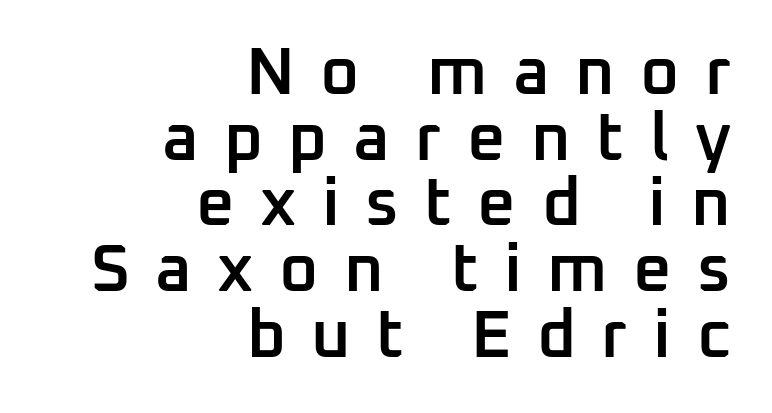
Posture: vertical. Proportional: the letters do not fall into vertical columns. There is plenty of visible air inserted between adjacent glyphs. Compared with a flush-left layout, this one pins lines to the opposite, right side. A clean baseline with only descenders dipping below it.
